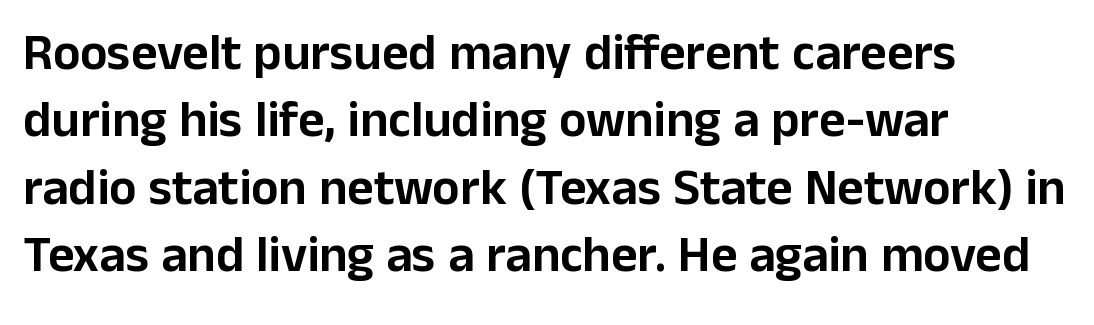
No italicization has been applied; the sample stays upright. The type is set solid horizontally, with unmodified tracking. In terms of letterform style, serifs are entirely absent. This sample keeps an unexceptional amount of space between lines. Quick note: underline off.
